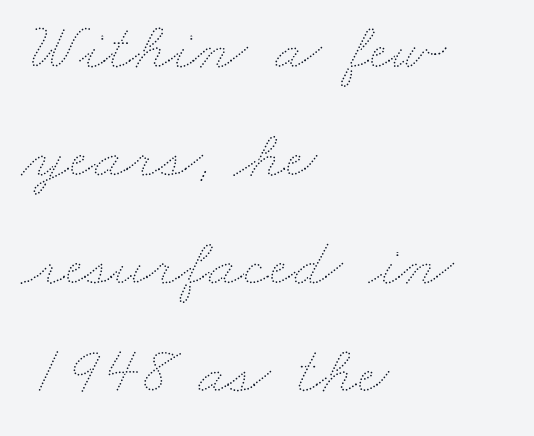
Here the designer chose a conventional face with non-uniform glyph widths. The letters sit at their default tracking, neither squeezed nor spread. Rule under the text: the space is simply empty. The block of text has a typical density, with ordinary space between rows. In CSS terms this would be text-align: left.
